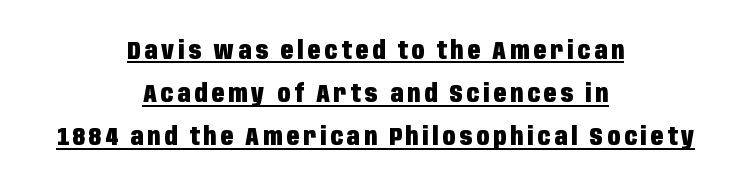
The image shows 24 px bold type, upright; set centered, line spacing 1.8x, underlined.
